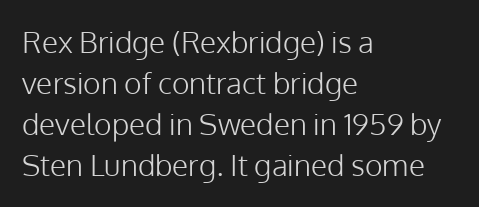
Q: Is the text bold? A: No.
Q: Is the text italic (slanted)? A: No, it is upright.
Q: Is the typeface a serif or a sans-serif typeface? A: Sans-serif.
Q: Is the text underlined? A: No.
Q: How is the paragraph aligned? A: Left-aligned.
Q: Is the spacing between letters normal or unusually wide? A: Normal.
Q: Is the spacing between lines tight, normal or loose? A: Normal.
Q: Width (condensed, normal, or wide)? A: Normal.
Q: Stroke contrast? A: Low.
Q: x-height? A: Medium.
Q: Monospaced? A: No.
